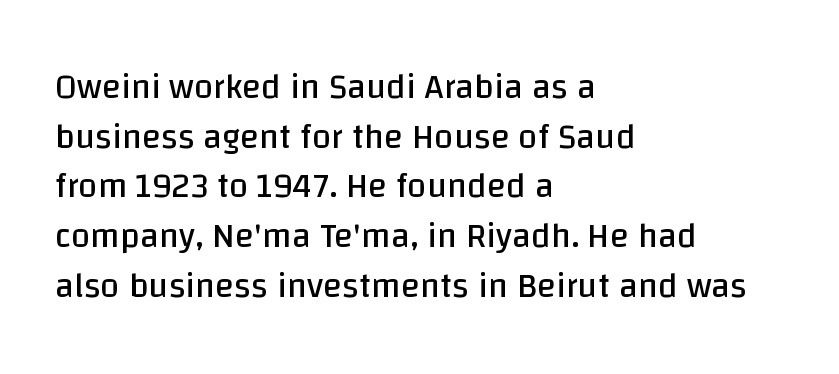
Q: Is the text bold? A: No.
Q: Is the text italic (slanted)? A: No, it is upright.
Q: Is the typeface a serif or a sans-serif typeface? A: Sans-serif.
Q: Is the text underlined? A: No.
Q: How is the paragraph aligned? A: Left-aligned.
Q: Is the spacing between letters normal or unusually wide? A: Normal.
Q: Is the spacing between lines tight, normal or loose? A: Normal.
Q: Width (condensed, normal, or wide)? A: Normal.
Q: Stroke contrast? A: Low.
Q: x-height? A: Large.
Q: Monospaced? A: No.
